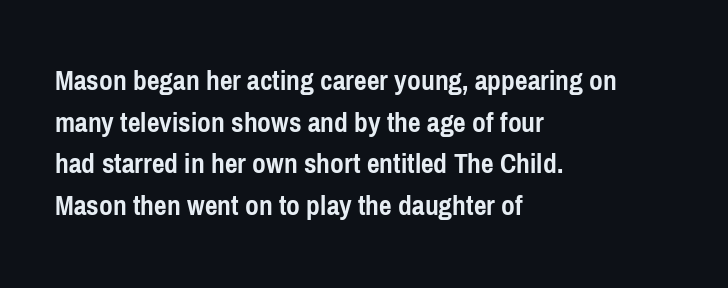
{"serif": "no", "italic": "no", "bold": "yes", "weight": "semibold", "width": "condensed", "stroke_contrast": "low", "x_height": "medium", "monospaced": "no", "underline": "no", "align": "left", "line_spacing": "normal", "line_spacing_ratio": 1.39, "letter_spacing": "normal", "letter_spacing_em": 0.0, "glyph_px": 30}
